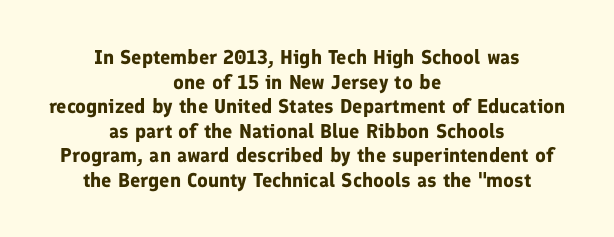
Q: Is the text bold? A: Yes.
Q: Is the text italic (slanted)? A: No, it is upright.
Q: Is the text underlined? A: No.
Q: How is the paragraph aligned? A: Centered.
Q: Is the spacing between letters normal or unusually wide? A: Normal.
